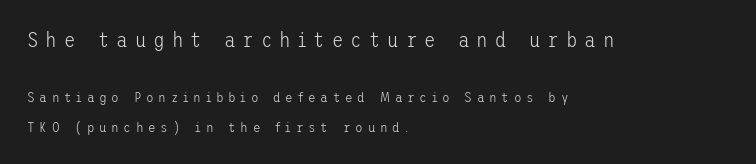
{"italic": "no", "bold": "no", "underline": "no", "align": "left", "line_spacing": "loose", "line_spacing_ratio": 2.16, "letter_spacing": "wide", "letter_spacing_em": 0.33, "larger_block": "first", "size_ratio": 1.5, "glyph_px": 21}
